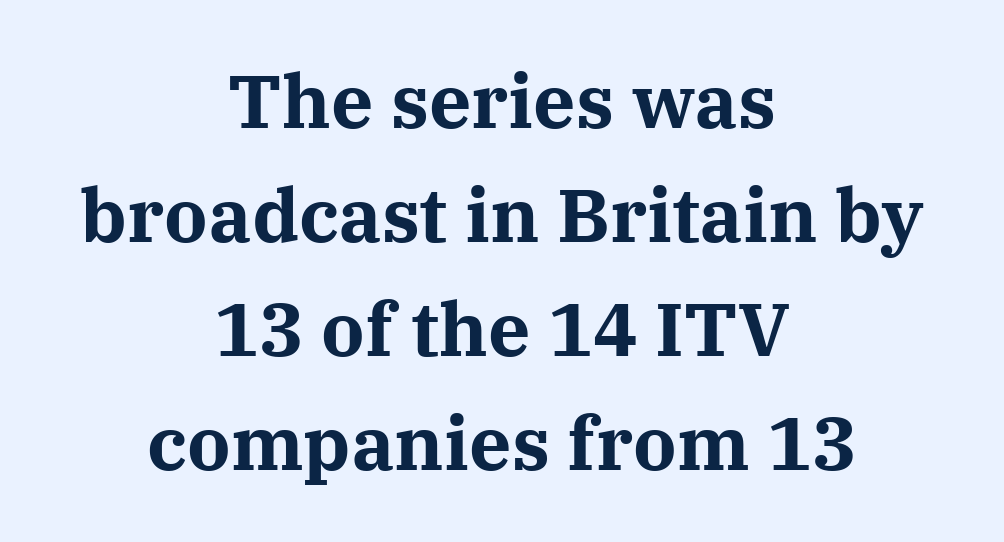
Q: Is the text bold? A: Yes.
Q: Is the text italic (slanted)? A: No, it is upright.
Q: Is the typeface a serif or a sans-serif typeface? A: Serif.
Q: Is the text underlined? A: No.
Q: How is the paragraph aligned? A: Centered.
Q: Is the spacing between letters normal or unusually wide? A: Normal.
Q: Is the spacing between lines tight, normal or loose? A: Normal.
Q: Width (condensed, normal, or wide)? A: Normal.
Q: Stroke contrast? A: Medium.
Q: x-height? A: Medium.
Q: Monospaced? A: No.
